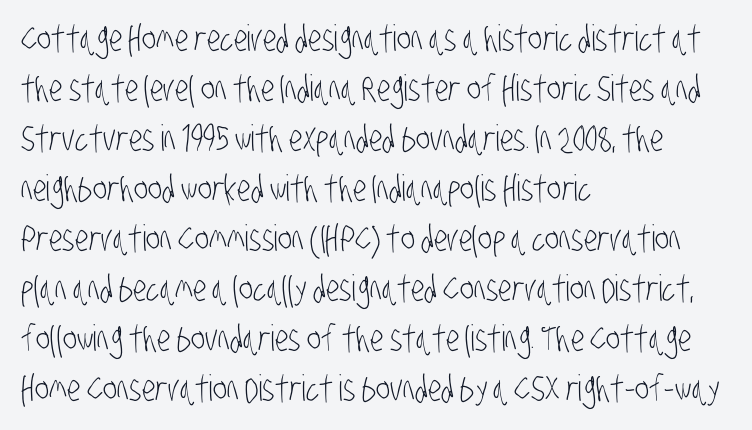
Q: Is the text bold? A: No.
Q: Is the typeface a serif or a sans-serif typeface? A: Sans-serif.
Q: Is the text underlined? A: No.
Q: How is the paragraph aligned? A: Left-aligned.
Q: Is the spacing between letters normal or unusually wide? A: Normal.
Q: Is the spacing between lines tight, normal or loose? A: Normal.
Q: Width (condensed, normal, or wide)? A: Condensed.
Q: Stroke contrast? A: Low.
Q: x-height? A: Large.
Q: Monospaced? A: No.
